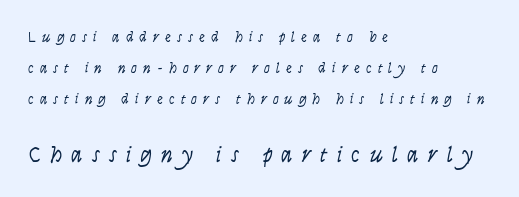
Q: Is the text bold? A: No.
Q: Is the text italic (slanted)? A: Yes, it leans right by about 9 degrees.
Q: Is the text underlined? A: No.
Q: How is the paragraph aligned? A: Left-aligned.
Q: Is the spacing between letters normal or unusually wide? A: Unusually wide.
Q: Is the spacing between lines tight, normal or loose? A: Loose.
Q: Which block of text is set in a larger size, the first (top) or the second (bottom)? A: The second (bottom) one.
